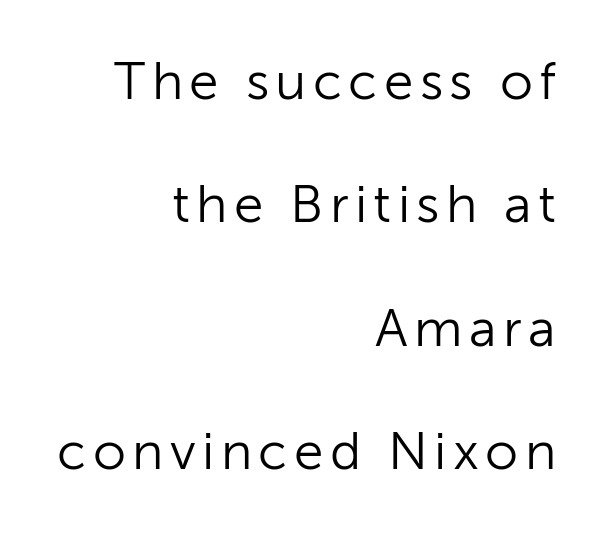
{"serif": "no", "italic": "no", "bold": "no", "weight": "light", "width": "normal", "stroke_contrast": "low", "x_height": "medium", "monospaced": "no", "underline": "no", "align": "right", "line_spacing": "loose", "line_spacing_ratio": 2.33, "glyph_px": 53}
